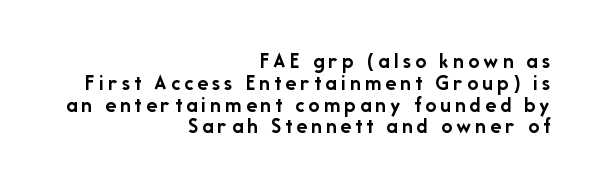
Interline gaps are noticeably narrow in this sample. In terms of posture, this sample is upright. These lines carry a lot of weight — the face is fully bold. Right-aligned paragraph, ragged on the left. This rendering features lettering with no underline.
